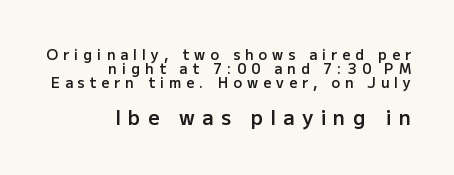
Horizontal alignment here is rightward, an uncommon choice for prose. The leading is snug, giving the passage a crowded texture. Only glyphs here, with clear space below each row. Between one letter and the next there's a generous, obvious gap. Ordinary non-slanted type is in use.
